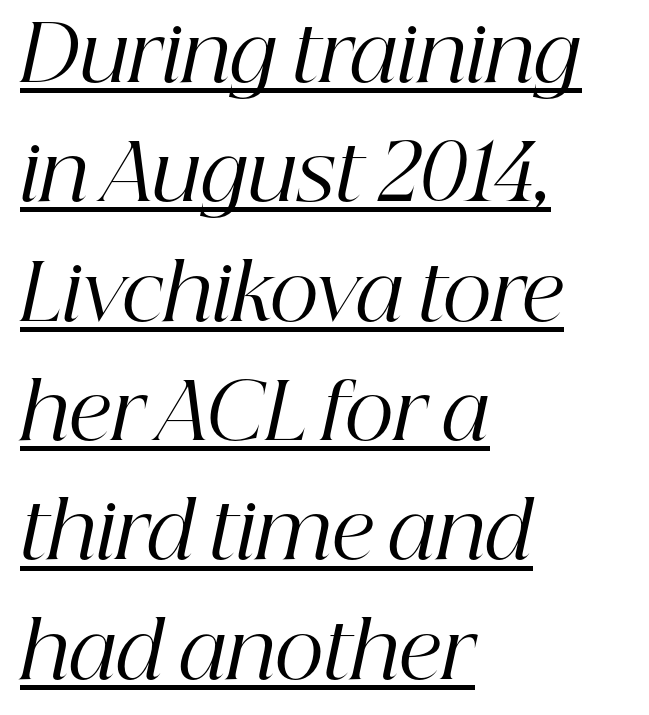
{"serif": "yes", "italic": "yes", "lean": "right", "slant_degrees": 12, "bold": "no", "weight": "regular", "width": "normal", "stroke_contrast": "high", "x_height": "medium", "monospaced": "no", "underline": "yes", "align": "left", "line_spacing": "normal", "line_spacing_ratio": 1.55, "letter_spacing": "normal", "letter_spacing_em": 0.0, "glyph_px": 77}
